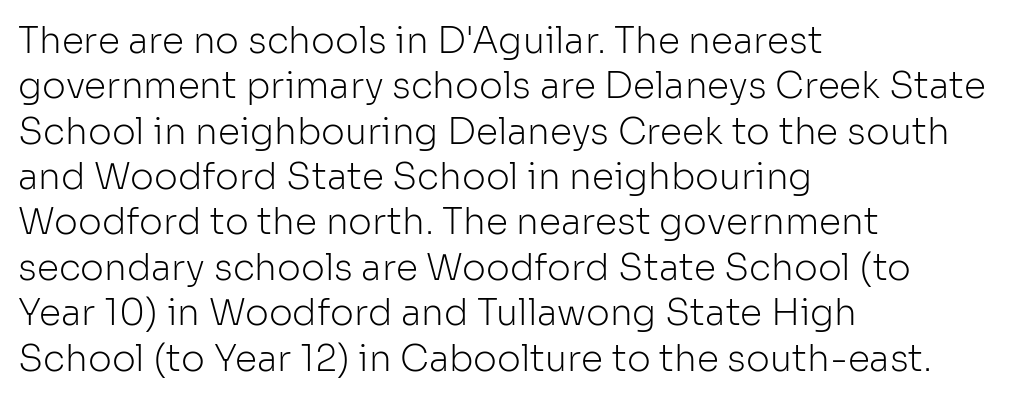
The image shows 36 px light sans-serif type, upright; set left-aligned, normal line spacing (1.26x), normal letter spacing, not underlined; low stroke contrast and a medium x-height.
